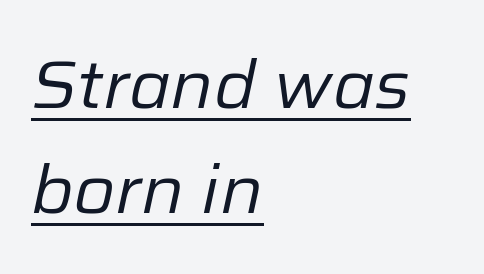
{"italic": "yes", "lean": "right", "slant_degrees": 12, "bold": "no", "weight": "regular", "width": "normal", "stroke_contrast": "low", "x_height": "medium", "monospaced": "no", "underline": "yes", "align": "left", "line_spacing": "normal", "line_spacing_ratio": 1.56, "letter_spacing": "normal", "letter_spacing_em": 0.0, "glyph_px": 67}
